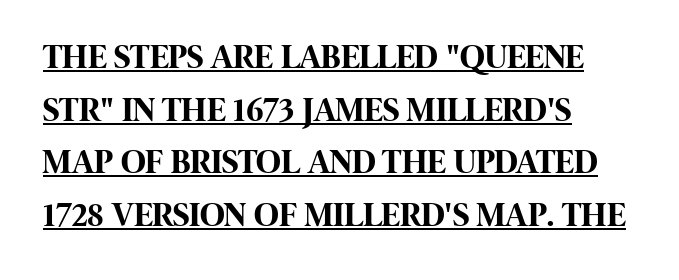
Grotesque or geometric, the face here clearly has no serifs. The sample has been set heavy, in full bold. Which margin do the lines hug? The left one — the right edge is uneven. Tracking here is standard; glyphs follow each other at the usual distance. Underline: present. Quick note: not italic, upright.
